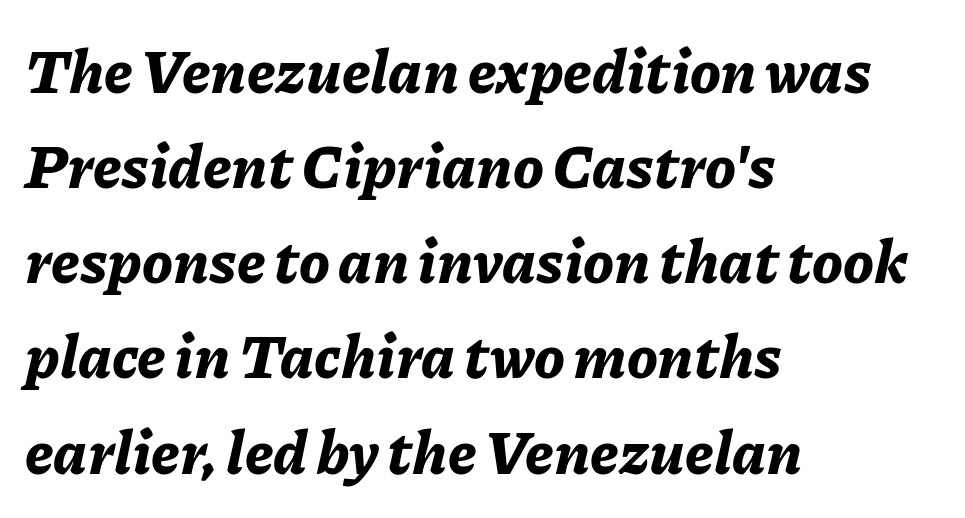
Q: Is the text bold? A: Yes.
Q: Is the text italic (slanted)? A: Yes, it leans right by about 11 degrees.
Q: Is the text underlined? A: No.
Q: How is the paragraph aligned? A: Left-aligned.
Q: Is the spacing between letters normal or unusually wide? A: Normal.
Q: Is the spacing between lines tight, normal or loose? A: Normal.
Q: Width (condensed, normal, or wide)? A: Normal.
Q: Stroke contrast? A: Low.
Q: x-height? A: Medium.
Q: Monospaced? A: No.
